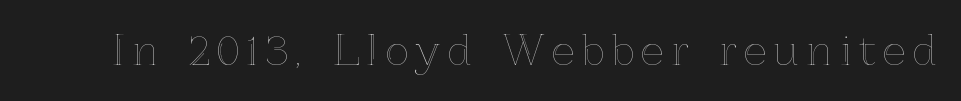
The image shows 40 px text type, upright; set not underlined; a medium x-height.
